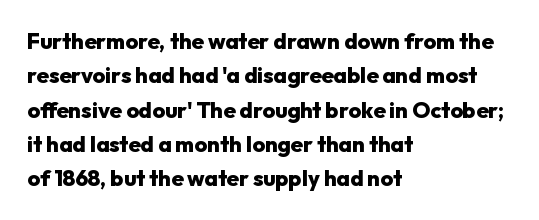
Q: Is the text bold? A: Yes.
Q: Is the text italic (slanted)? A: No, it is upright.
Q: Is the text underlined? A: No.
Q: How is the paragraph aligned? A: Left-aligned.
Q: Is the spacing between letters normal or unusually wide? A: Normal.
Q: Is the spacing between lines tight, normal or loose? A: Normal.
